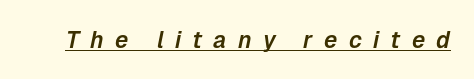
Notice how the stems are inclined rather than vertical — that's the hallmark of italics. The type is letterspaced generously, with wide tracking. Looks like someone drew a line under every word here.
